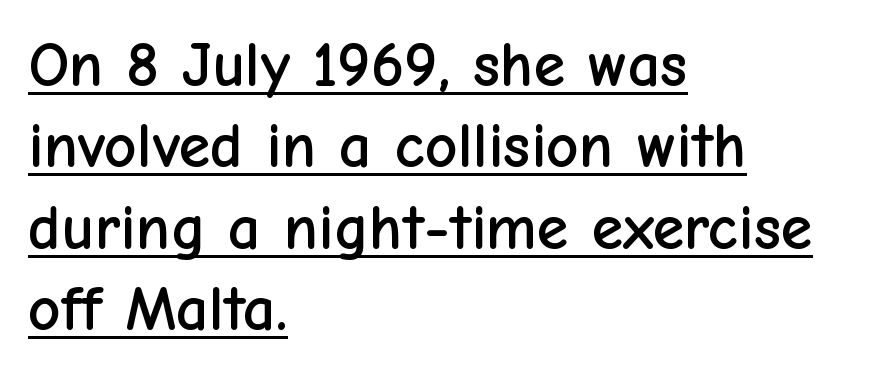
{"serif": "no", "italic": "no", "width": "normal", "stroke_contrast": "low", "x_height": "medium", "monospaced": "no", "underline": "yes", "align": "left", "line_spacing": "normal", "line_spacing_ratio": 1.27, "letter_spacing": "normal", "letter_spacing_em": 0.0, "glyph_px": 64}
